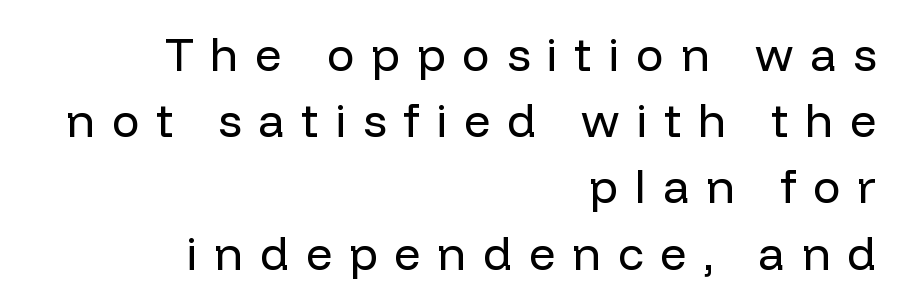
The image shows 46 px regular-weight sans-serif type, upright; set right-aligned, normal line spacing (1.44x), unusually wide letter spacing (+0.37 em), not underlined; low stroke contrast and a medium x-height.
